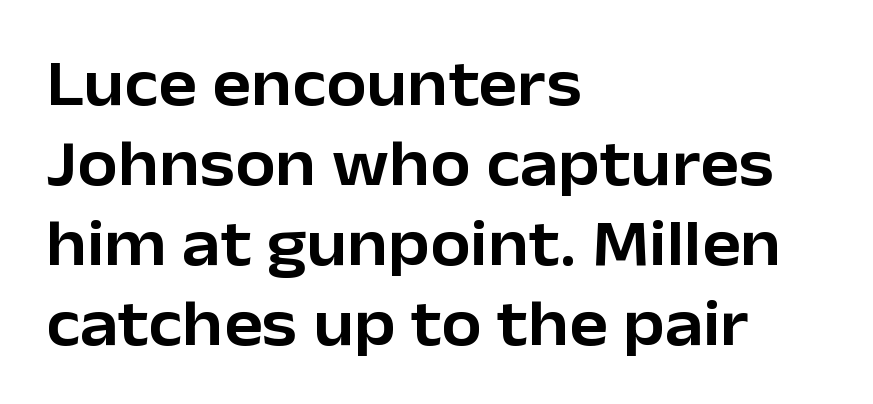
Q: Is the text italic (slanted)? A: No, it is upright.
Q: Is the typeface a serif or a sans-serif typeface? A: Sans-serif.
Q: Is the text underlined? A: No.
Q: How is the paragraph aligned? A: Left-aligned.
Q: Is the spacing between letters normal or unusually wide? A: Normal.
Q: Width (condensed, normal, or wide)? A: Normal.
Q: Stroke contrast? A: Low.
Q: x-height? A: Medium.
Q: Monospaced? A: No.
